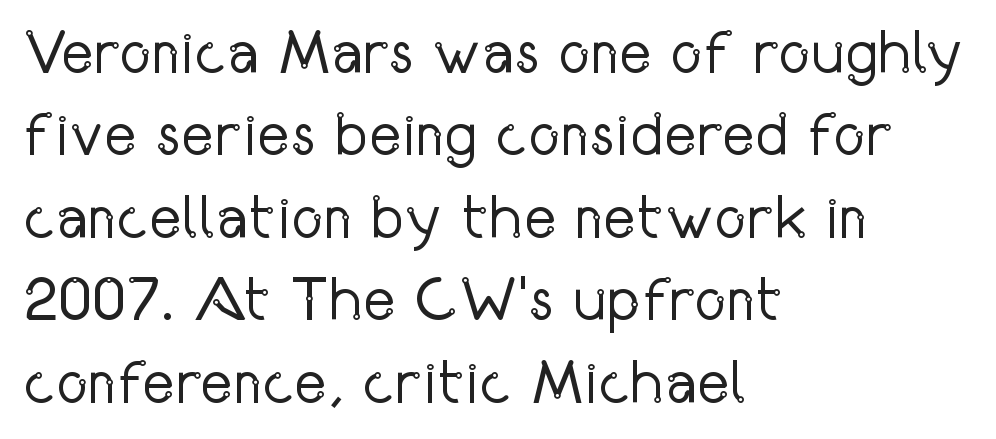
The image shows 62 px regular-weight, condensed sans-serif type, upright; set left-aligned, normal line spacing (1.33x), normal letter spacing, not underlined; low stroke contrast and a medium x-height.
